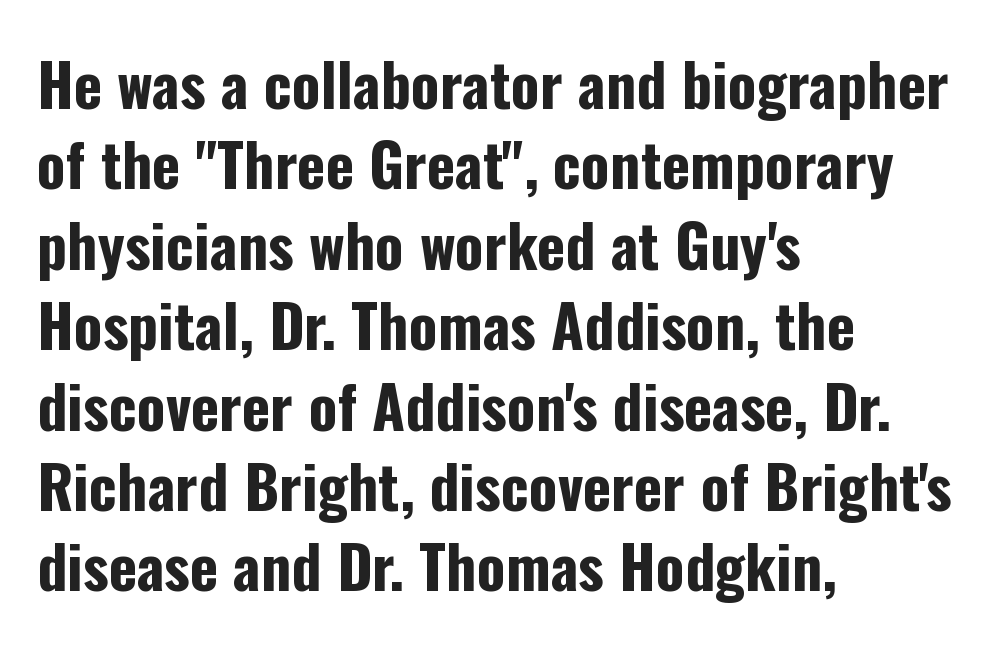
The image shows 60 px bold, condensed sans-serif type, upright; set left-aligned, normal line spacing (1.34x), normal letter spacing, not underlined; low stroke contrast and a medium x-height.
